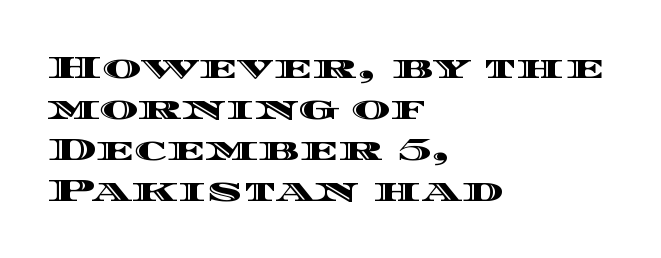
Q: Is the text italic (slanted)? A: No, it is upright.
Q: Is the text underlined? A: No.
Q: How is the paragraph aligned? A: Left-aligned.
Q: Is the spacing between letters normal or unusually wide? A: Normal.
Q: Width (condensed, normal, or wide)? A: Wide.
Q: x-height? A: Large.
Q: Monospaced? A: No.
